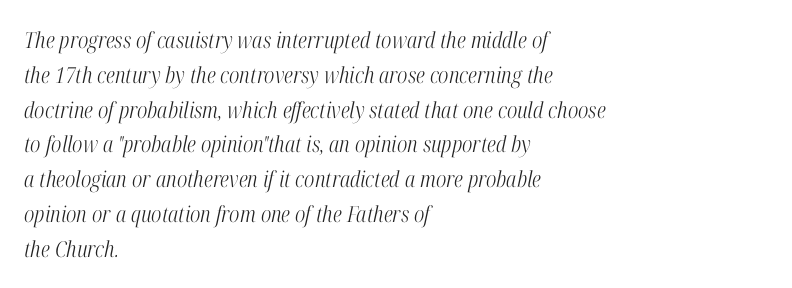
Italic? Definitely — the glyphs are oblique. Summary of weight: not heavy and not bold. Any mark beneath the type? The region is blank. Short and long lines alike share a common starting point at left.
